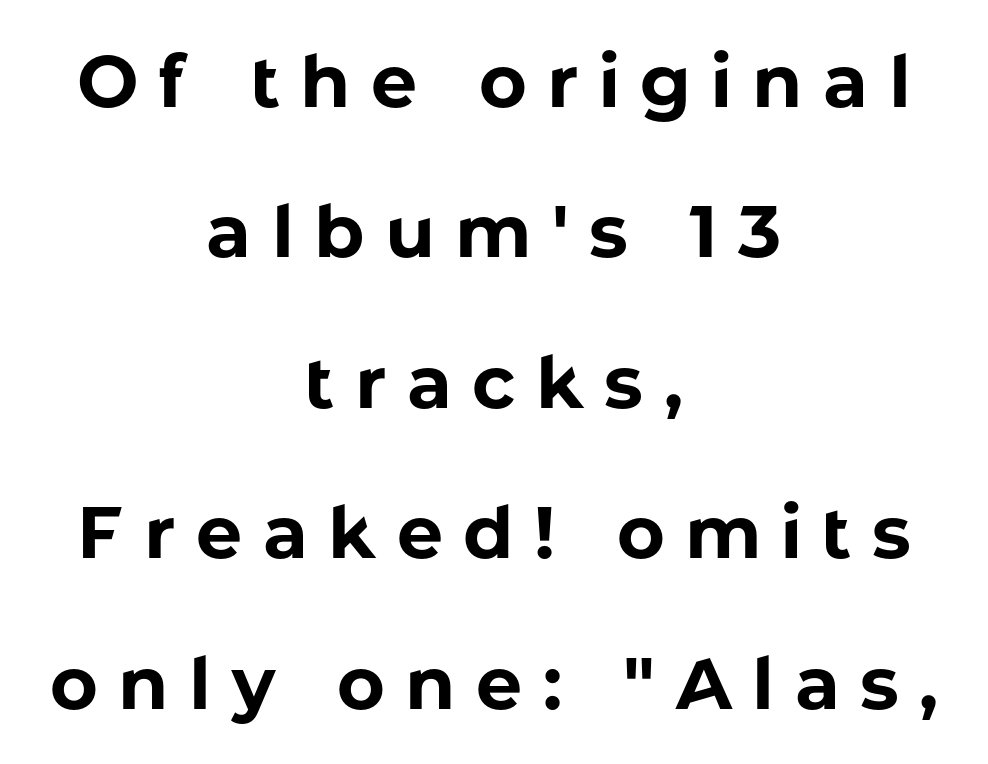
You'd pick this weight for a headline — it's a proper bold. This sample uses expanded letter spacing, leaving extra air between glyphs. The passage shown is typed in a proportional face where columns would drift. Underlining? Definitely not there. A typesetter would label this face a sans.
